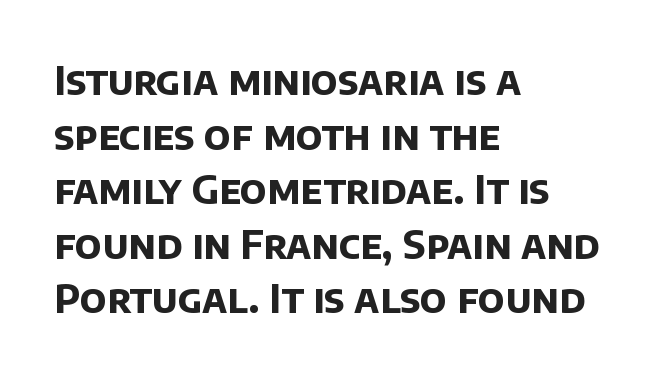
The image shows 39 px bold sans-serif type; set left-aligned, normal line spacing (1.4x), normal letter spacing, not underlined; low stroke contrast and a large x-height.
